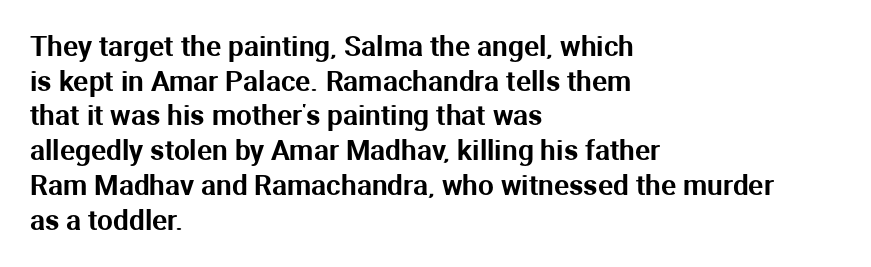
Looks like regular typesetting: each glyph gets only the width it needs. This sample uses an upright cut, with every glyph sitting square on the baseline. The gap between lines stays unmarked. A typesetter would call this zero additional tracking. Does the copy run flush right? No — it runs flush left. Each letter's strokes conclude bluntly, with no projecting serifs.
